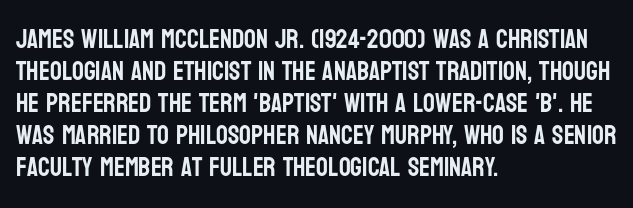
The image shows 26 px text type, upright; set left-aligned, line spacing 1.23x, normal letter spacing, not underlined.
